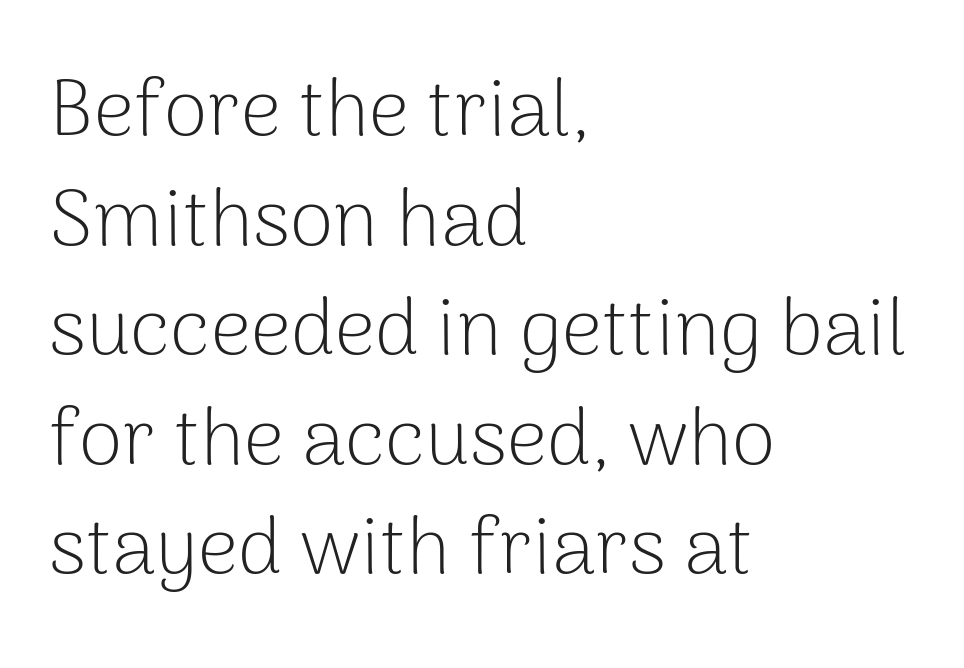
The image shows 80 px light sans-serif type, upright; set left-aligned, normal line spacing (1.37x), normal letter spacing, not underlined; low stroke contrast and a medium x-height.
